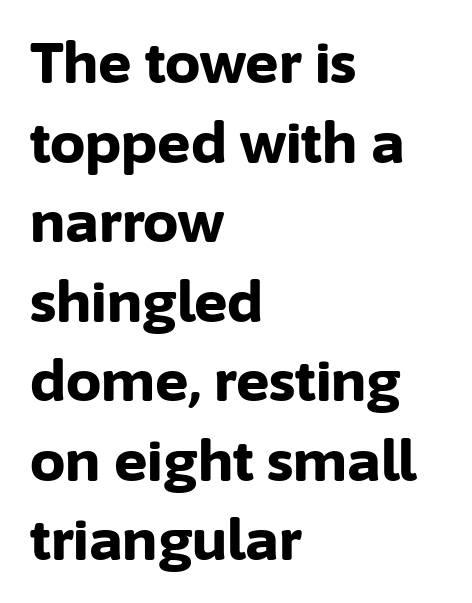
The rendering keeps characters at their native spacing. The type sits square on the baseline with zero lean. In terms of weight, the rendering is a true, heavy bold. Descender tails drop into unmarked territory. The passage is arranged the way most books set body copy — flush left. A typesetter would label this face a sans.
